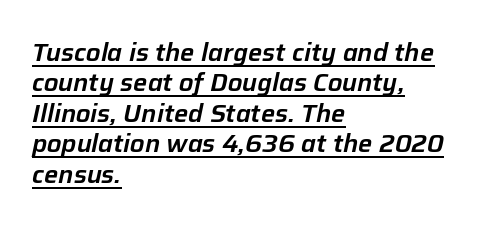
Q: Is the text italic (slanted)? A: Yes, it leans right by about 12 degrees.
Q: Is the text underlined? A: Yes.
Q: How is the paragraph aligned? A: Left-aligned.
Q: Is the spacing between letters normal or unusually wide? A: Normal.
